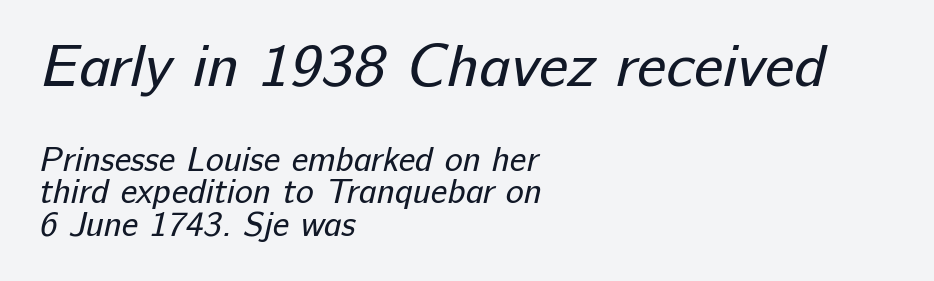
Which margin do the lines hug? The left one — the right edge is uneven. These lines are rendered in a variable-pitch font. Look at the tracking — it's just the regular setting, nothing added. The typeface chosen for these lines omits serifs. Caption: face not bold, strokes unweighted.
